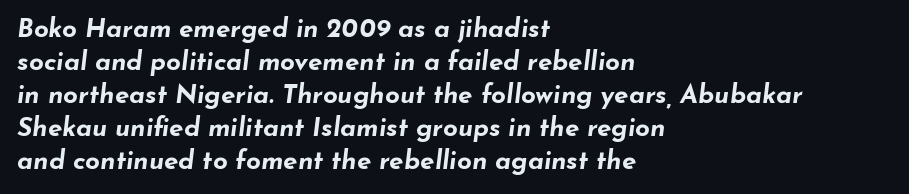
The image shows 26 px bold type, italic (leaning right); set left-aligned, normal line spacing (1.27x), normal letter spacing, not underlined.
